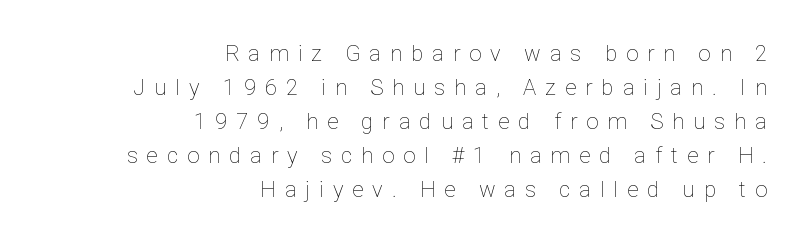
Does the leading feel generous? No, just average. There is plenty of visible air inserted between adjacent glyphs. The ragged edge is on the left, which tells us the setting is flush right. Only glyphs here, with clear space below each row. The specimen reads as upright at a glance. No chunkiness to these letters — they're not bold.
